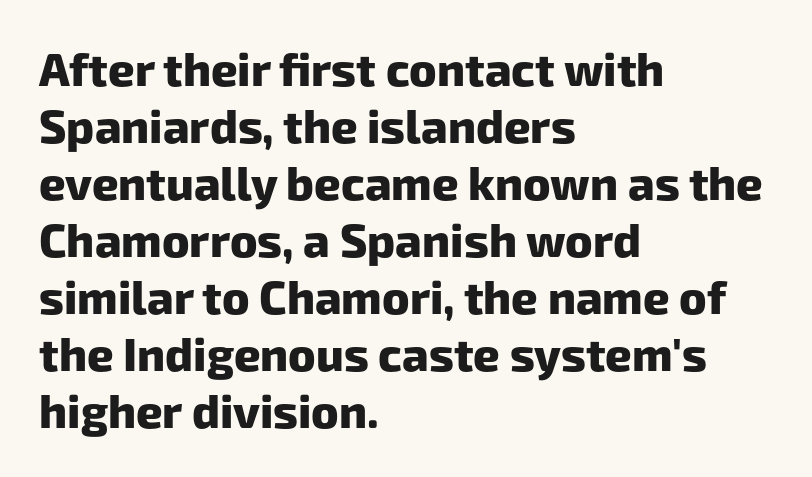
Decoration check: the copy has no underline. Classification — sans serif. This sample has the flowing, uneven cadence of proportional lettering. Horizontal alignment here is leftward, the default for most running prose.
